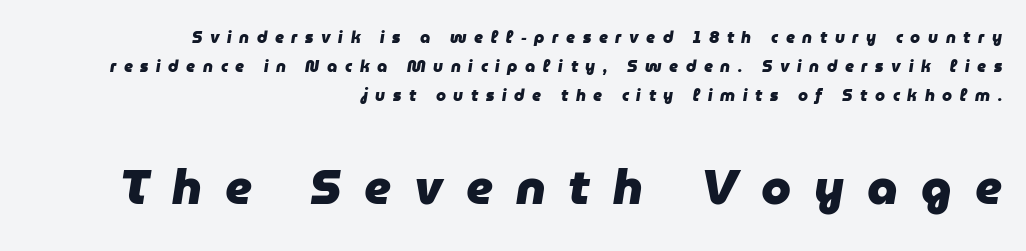
Q: Is the text bold? A: Yes.
Q: Is the text italic (slanted)? A: Yes, it leans right by about 9 degrees.
Q: Is the text underlined? A: No.
Q: How is the paragraph aligned? A: Right-aligned.
Q: Is the spacing between letters normal or unusually wide? A: Unusually wide.
Q: Which block of text is set in a larger size, the first (top) or the second (bottom)? A: The second (bottom) one.
Q: Width (condensed, normal, or wide)? A: Normal.
Q: Stroke contrast? A: Low.
Q: x-height? A: Medium.
Q: Monospaced? A: No.
